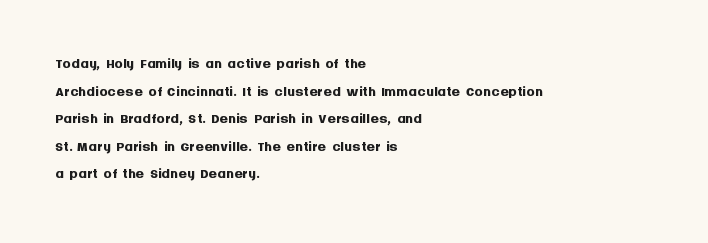
{"italic": "no", "bold": "yes", "underline": "no", "align": "left", "line_spacing": "normal", "line_spacing_ratio": 1.31, "letter_spacing": "normal", "letter_spacing_em": 0.0, "glyph_px": 21}
